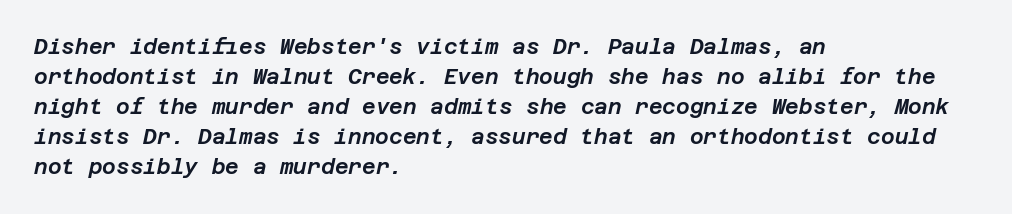
{"italic": "yes", "lean": "right", "slant_degrees": 12, "underline": "no", "align": "left", "line_spacing": "normal", "line_spacing_ratio": 1.43, "letter_spacing": "normal", "letter_spacing_em": 0.0, "glyph_px": 21}
